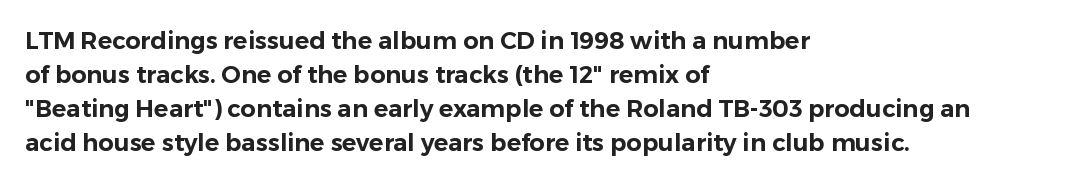
Here the glyphs are tracked normally, forming tight word shapes. A typesetter would call this leading conventional body-copy spacing. Descenders hang freely into open space. Typeset ragged right — the left edge is the straight one. Posture: upright roman.
